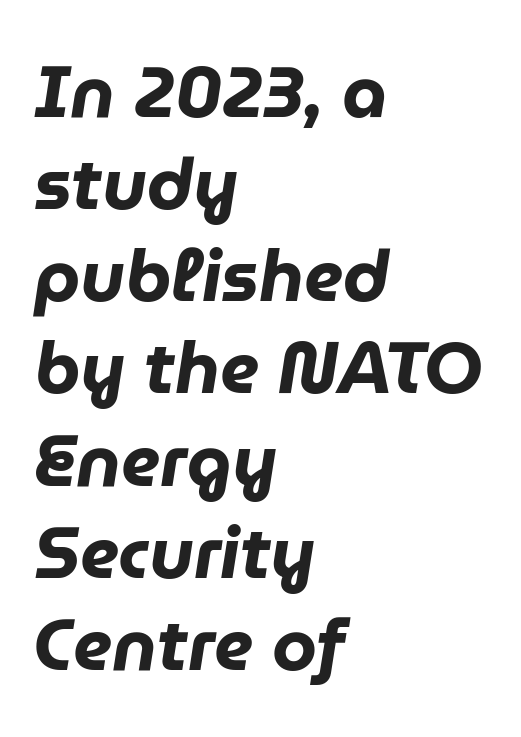
Q: Is the text bold? A: Yes.
Q: Is the text italic (slanted)? A: Yes, it leans right by about 9 degrees.
Q: Is the text underlined? A: No.
Q: How is the paragraph aligned? A: Left-aligned.
Q: Is the spacing between letters normal or unusually wide? A: Normal.
Q: Is the spacing between lines tight, normal or loose? A: Normal.
Q: Width (condensed, normal, or wide)? A: Normal.
Q: Stroke contrast? A: Low.
Q: x-height? A: Medium.
Q: Monospaced? A: No.
